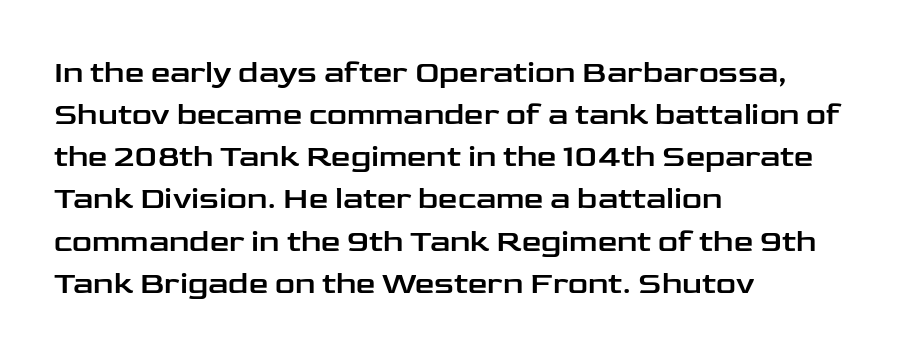
{"serif": "no", "italic": "no", "width": "wide", "stroke_contrast": "low", "x_height": "medium", "monospaced": "no", "underline": "no", "align": "left", "line_spacing": "normal", "line_spacing_ratio": 1.36, "letter_spacing": "normal", "letter_spacing_em": 0.0, "glyph_px": 31}
